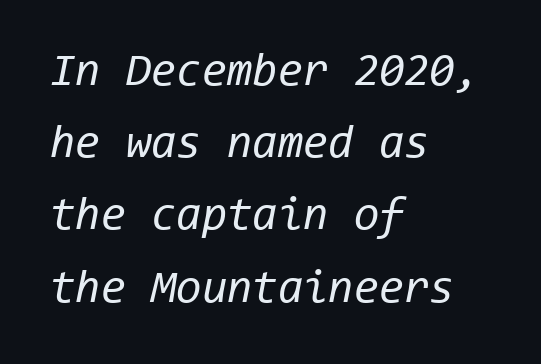
The strokes are not fattened; the text isn't bold. Fixed-width glyphs throughout — classic coding-font behaviour. Reading down the block, your eye returns to a fixed left position each line. Emphasis-style slanted type is in use. A clean baseline with only descenders dipping below it.
